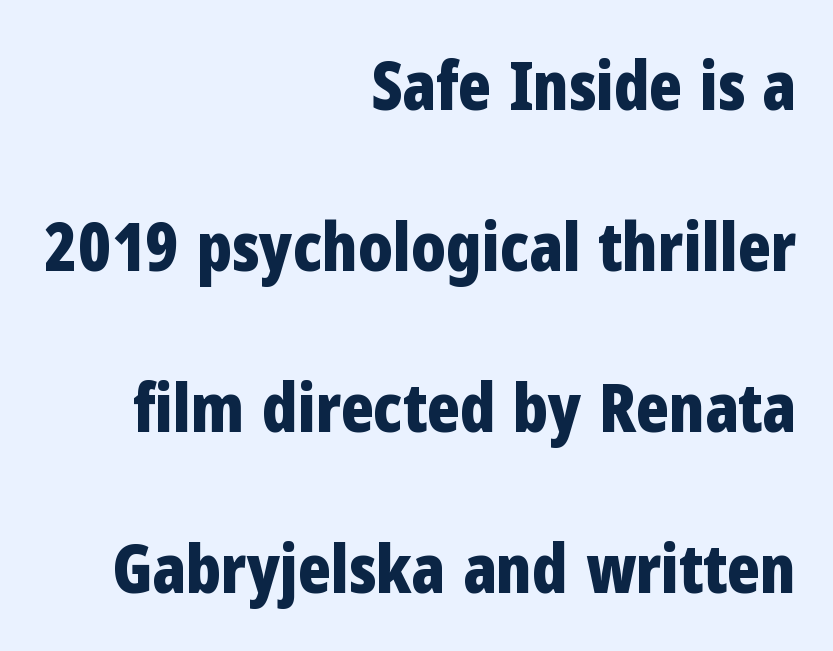
{"serif": "no", "italic": "no", "bold": "yes", "weight": "bold", "width": "condensed", "stroke_contrast": "low", "x_height": "medium", "monospaced": "no", "underline": "no", "align": "right", "line_spacing": "loose", "line_spacing_ratio": 2.37, "letter_spacing": "normal", "letter_spacing_em": 0.0, "glyph_px": 68}
